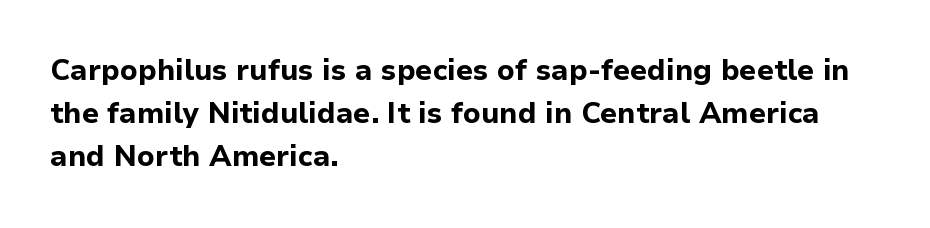
A bare baseline throughout the passage. A typesetter would mark this as roman, not italic. Note the varied advance widths — an 'i' is clearly narrower than an 'm'. Successive baselines arrive at the customary interval. The rendering shows plain stroke endings on the letterforms — a sans-serif design.
